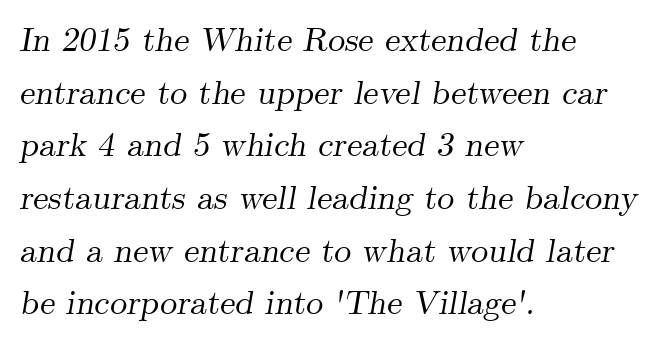
{"serif": "yes", "italic": "yes", "lean": "right", "slant_degrees": 9, "width": "normal", "stroke_contrast": "medium", "x_height": "small", "monospaced": "no", "underline": "no", "align": "left", "line_spacing": "normal", "line_spacing_ratio": 1.55, "letter_spacing": "normal", "letter_spacing_em": 0.0, "glyph_px": 34}
